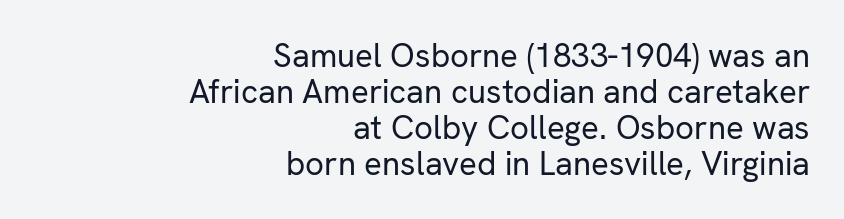
Does the lettering tilt? It doesn't — this is upright. A student would call this right alignment; a typographer would say flush right, rag left. The font family rendered here belongs to the sans-serif group. The space beneath each line is pristine and unruled.
